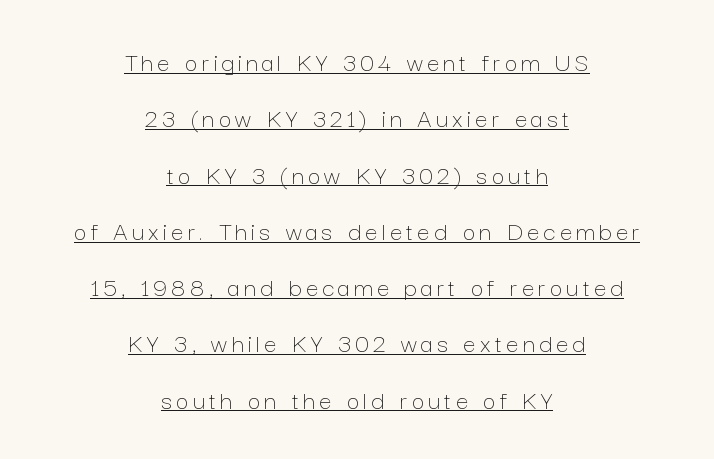
The image shows 28 px thin type, upright; set centered, loose line spacing (2.01x), underlined; low stroke contrast and a medium x-height.
